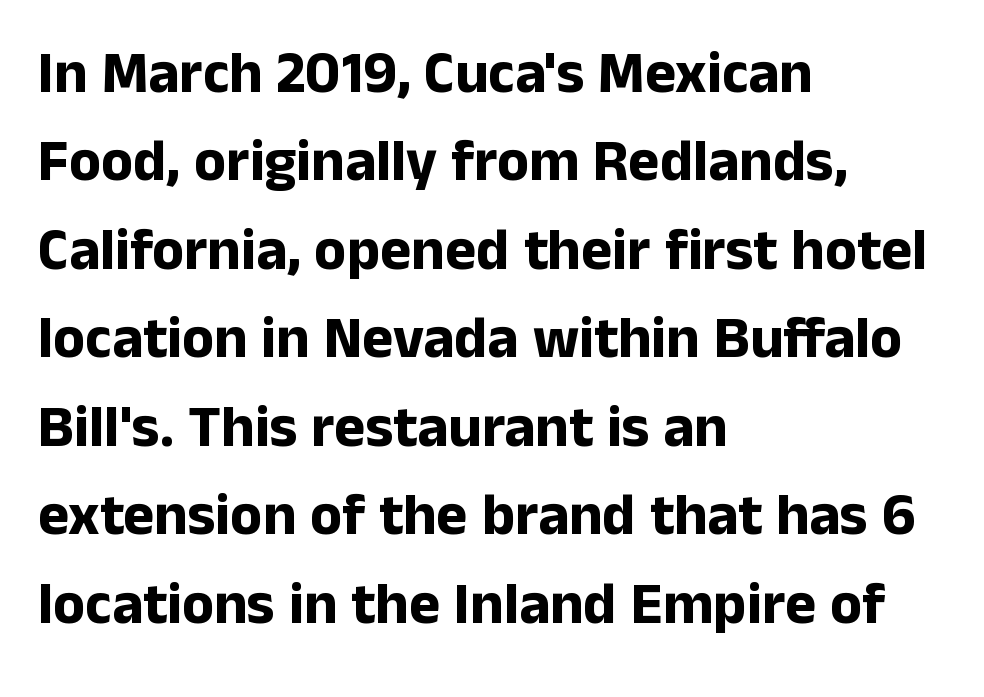
The image shows 59 px bold sans-serif type, upright; set left-aligned, normal line spacing (1.5x), normal letter spacing, not underlined; low stroke contrast and a medium x-height.
